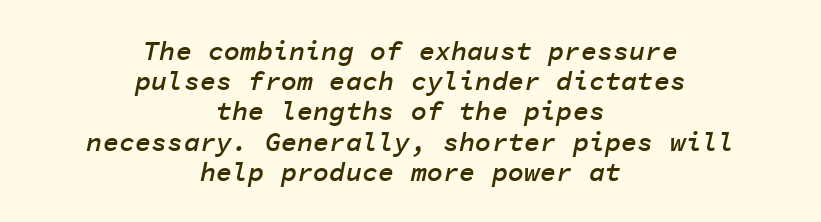
The face used here has a pronounced slope to its letters. The rag falls on both sides of this text block equally. Summary of weight: moderately heavy, a semibold. The block of text is dense from top to bottom, with scant space between rows. Just letters on the line, the space beneath them empty.
